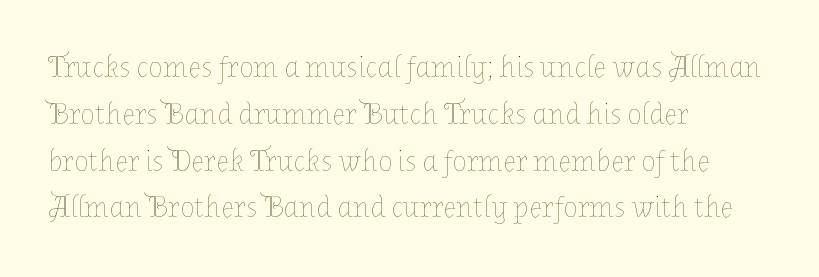
{"italic": "no", "bold": "no", "weight": "thin", "width": "normal", "stroke_contrast": "low", "x_height": "medium", "monospaced": "no", "underline": "no", "align": "left", "line_spacing": "normal", "line_spacing_ratio": 1.56, "letter_spacing": "normal", "letter_spacing_em": 0.0, "glyph_px": 30}
